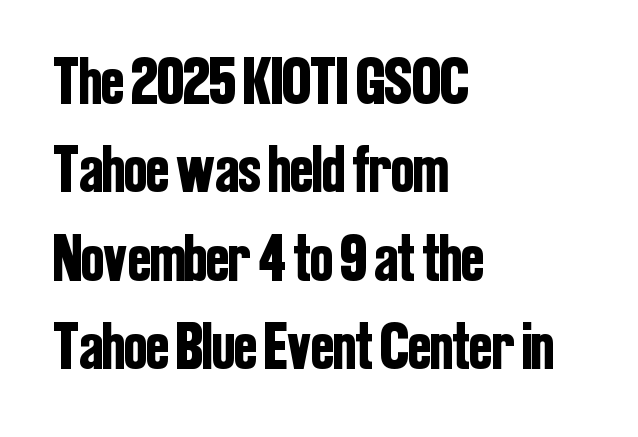
The image shows 67 px condensed sans-serif type, upright; set left-aligned, normal line spacing (1.32x), normal letter spacing, not underlined; low stroke contrast and a medium x-height.
